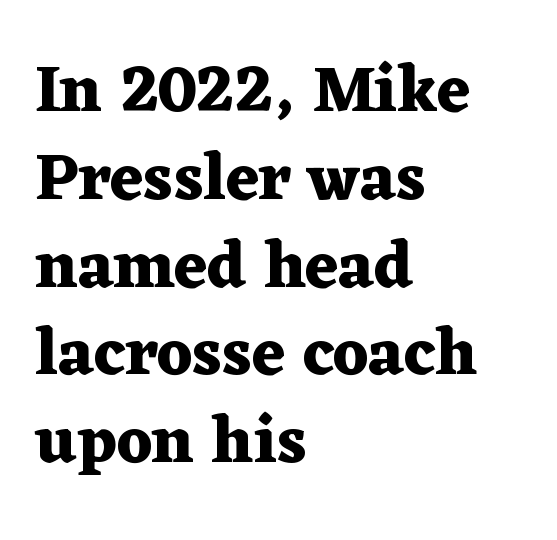
The image shows 66 px heavy, wide serif type, upright; set left-aligned, normal line spacing (1.33x), normal letter spacing, not underlined; medium stroke contrast and a medium x-height.
